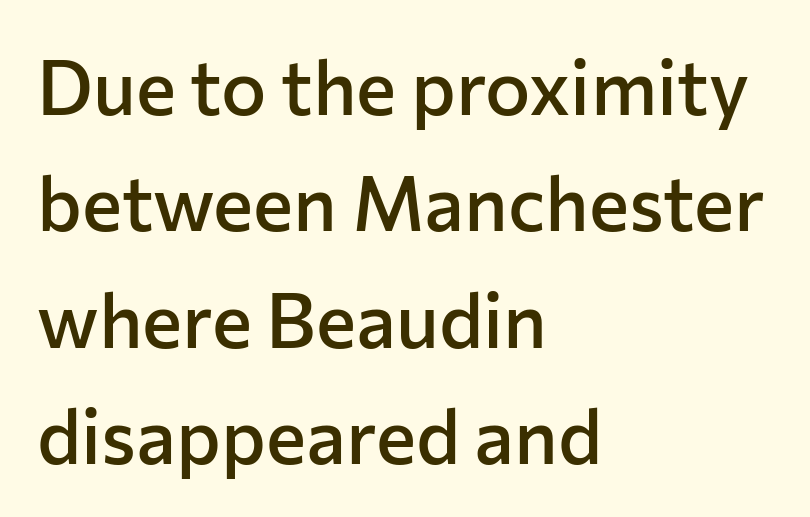
{"serif": "no", "italic": "no", "bold": "semi", "weight": "semibold", "width": "normal", "stroke_contrast": "low", "x_height": "medium", "monospaced": "no", "underline": "no", "align": "left", "line_spacing": "normal", "line_spacing_ratio": 1.53, "letter_spacing": "normal", "letter_spacing_em": 0.0, "glyph_px": 76}
